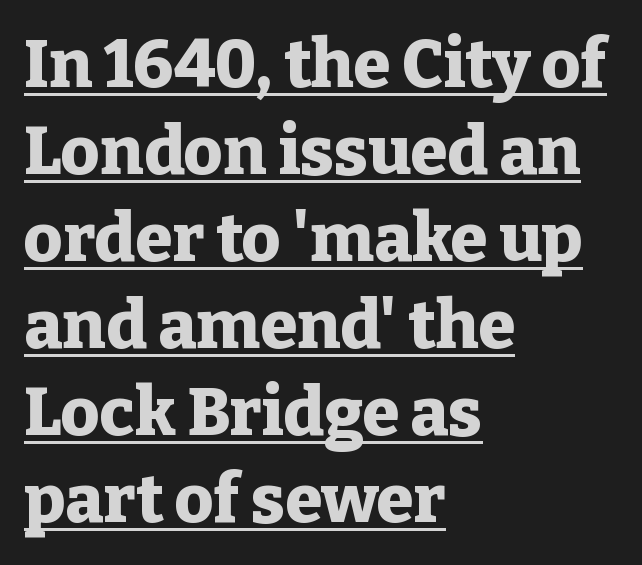
{"serif": "yes", "italic": "no", "bold": "yes", "weight": "heavy", "width": "normal", "stroke_contrast": "low", "x_height": "medium", "monospaced": "no", "underline": "yes", "align": "left", "line_spacing": "normal", "line_spacing_ratio": 1.3, "letter_spacing": "normal", "letter_spacing_em": 0.0, "glyph_px": 67}
